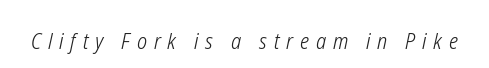
{"italic": "yes", "lean": "right", "slant_degrees": 12, "bold": "no", "underline": "no", "letter_spacing": "wide", "letter_spacing_em": 0.31, "glyph_px": 22}
